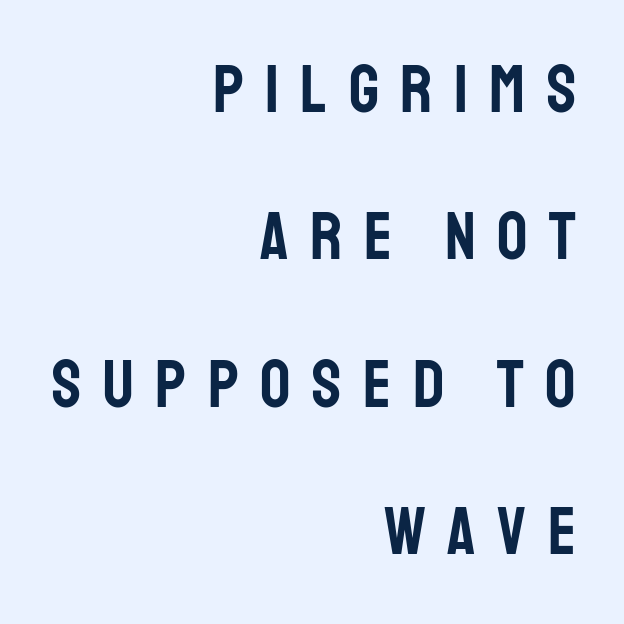
Q: Is the text italic (slanted)? A: No, it is upright.
Q: Is the typeface a serif or a sans-serif typeface? A: Sans-serif.
Q: Is the text underlined? A: No.
Q: How is the paragraph aligned? A: Right-aligned.
Q: Is the spacing between letters normal or unusually wide? A: Unusually wide.
Q: Is the spacing between lines tight, normal or loose? A: Loose.
Q: Width (condensed, normal, or wide)? A: Condensed.
Q: Stroke contrast? A: Low.
Q: x-height? A: Large.
Q: Monospaced? A: No.
